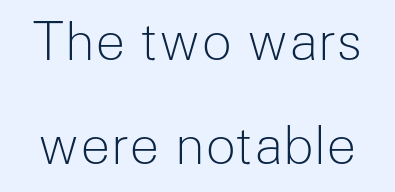
Q: Is the text bold? A: No.
Q: Is the text italic (slanted)? A: No, it is upright.
Q: Is the typeface a serif or a sans-serif typeface? A: Sans-serif.
Q: Is the text underlined? A: No.
Q: Is the spacing between letters normal or unusually wide? A: Normal.
Q: Is the spacing between lines tight, normal or loose? A: Loose.
Q: Width (condensed, normal, or wide)? A: Normal.
Q: Stroke contrast? A: Low.
Q: x-height? A: Medium.
Q: Monospaced? A: No.
